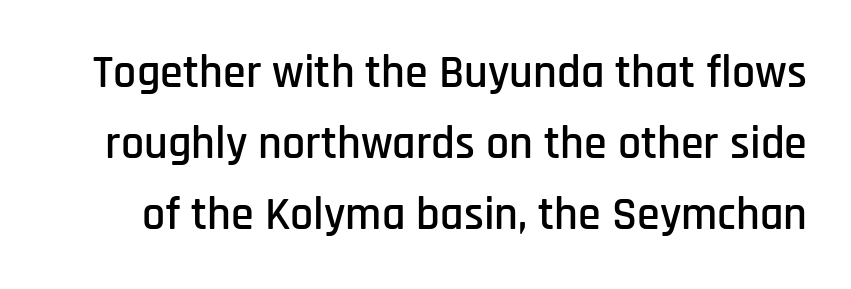
No italicization has been applied; the sample stays upright. Observe the ordinary spacing: letters are neighbours, not strangers. Just letters on the line, the space beneath them empty. These lines are composed in type without serifs. Here the designer chose a conventional face with non-uniform glyph widths.
